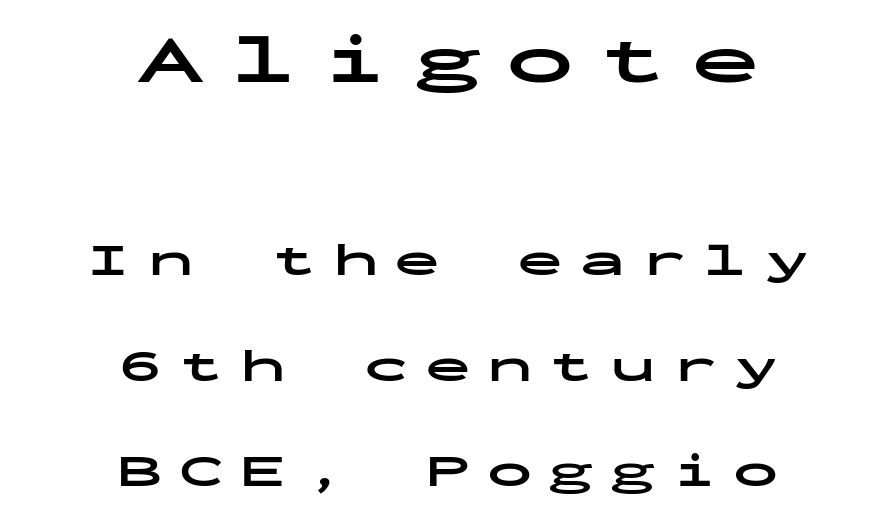
The image shows 69 px bold, wide sans-serif type, upright, monospaced; set centered, loose line spacing (2.29x), unusually wide letter spacing (+0.34 em), not underlined; the first (top) block is 1.5x larger; low stroke contrast and a medium x-height.
